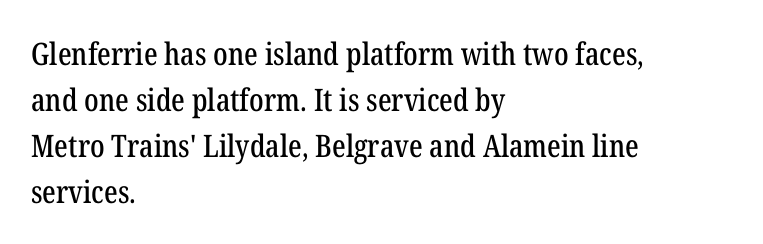
{"serif": "yes", "italic": "no", "width": "condensed", "stroke_contrast": "low", "x_height": "medium", "monospaced": "no", "underline": "no", "align": "left", "line_spacing": "normal", "line_spacing_ratio": 1.48, "letter_spacing": "normal", "letter_spacing_em": 0.0, "glyph_px": 31}
